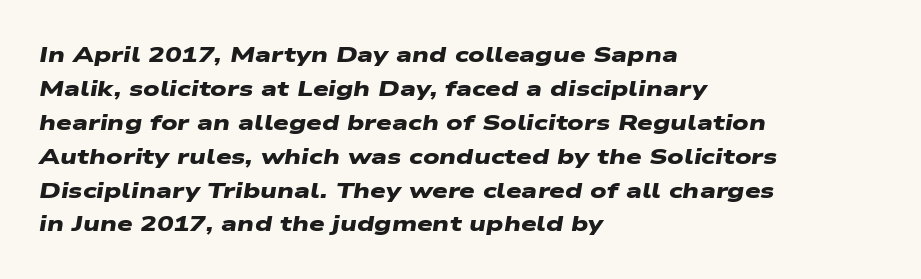
{"bold": "yes", "underline": "no", "align": "left", "line_spacing": "normal", "line_spacing_ratio": 1.54, "letter_spacing": "normal", "letter_spacing_em": 0.0, "glyph_px": 22}
